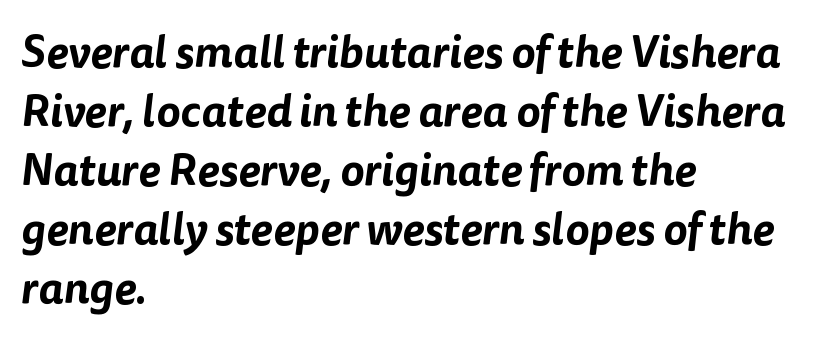
The image shows 45 px sans-serif type; set left-aligned, normal line spacing (1.31x), normal letter spacing, not underlined; low stroke contrast and a medium x-height.
